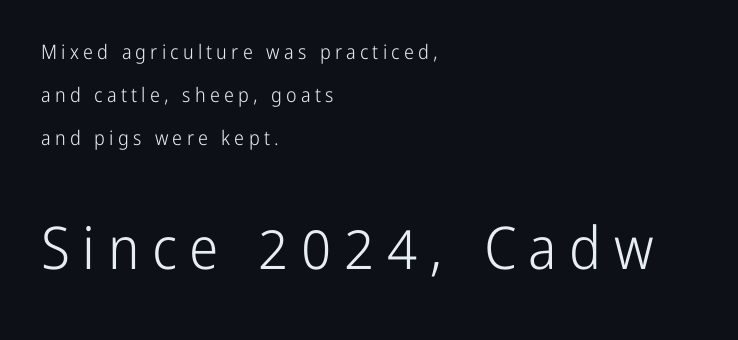
The image shows 59 px light, condensed sans-serif type, upright; set left-aligned, loose line spacing (2.15x), unusually wide letter spacing (+0.21 em), not underlined; the second (bottom) block is 2.95x larger; low stroke contrast and a medium x-height.
